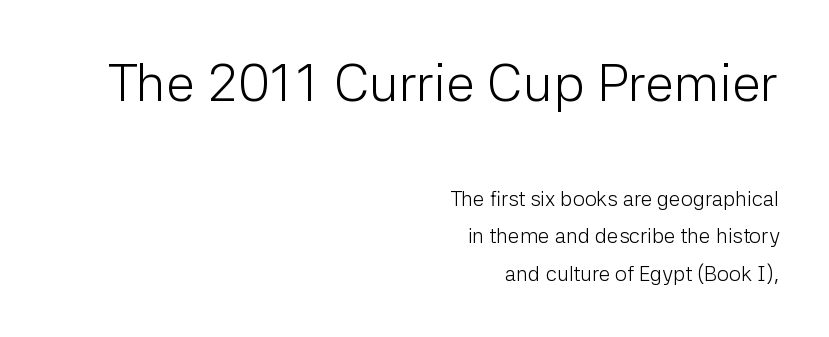
Q: Is the text bold? A: No.
Q: Is the text italic (slanted)? A: No, it is upright.
Q: Is the typeface a serif or a sans-serif typeface? A: Sans-serif.
Q: Is the text underlined? A: No.
Q: How is the paragraph aligned? A: Right-aligned.
Q: Is the spacing between letters normal or unusually wide? A: Normal.
Q: Which block of text is set in a larger size, the first (top) or the second (bottom)? A: The first (top) one.
Q: Width (condensed, normal, or wide)? A: Normal.
Q: Stroke contrast? A: Low.
Q: x-height? A: Medium.
Q: Monospaced? A: No.
